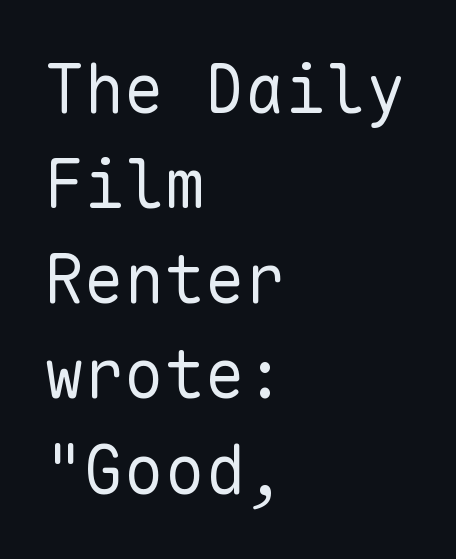
The image shows 67 px regular-weight sans-serif type, upright, monospaced; set left-aligned, normal line spacing (1.42x), normal letter spacing, not underlined; low stroke contrast and a medium x-height.
